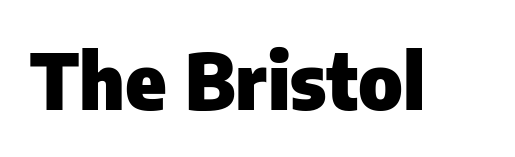
Q: Is the text bold? A: Yes.
Q: Is the text italic (slanted)? A: No, it is upright.
Q: Is the typeface a serif or a sans-serif typeface? A: Sans-serif.
Q: Is the text underlined? A: No.
Q: Is the spacing between letters normal or unusually wide? A: Normal.
Q: Width (condensed, normal, or wide)? A: Normal.
Q: Stroke contrast? A: Low.
Q: x-height? A: Medium.
Q: Monospaced? A: No.
